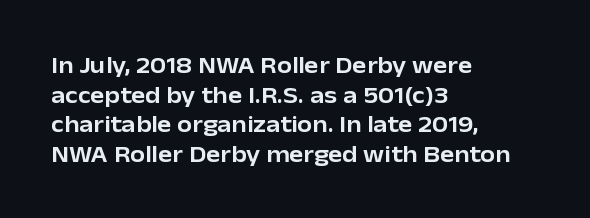
{"italic": "no", "underline": "no", "align": "left", "line_spacing_ratio": 1.23, "letter_spacing": "normal", "letter_spacing_em": 0.0, "glyph_px": 24}
